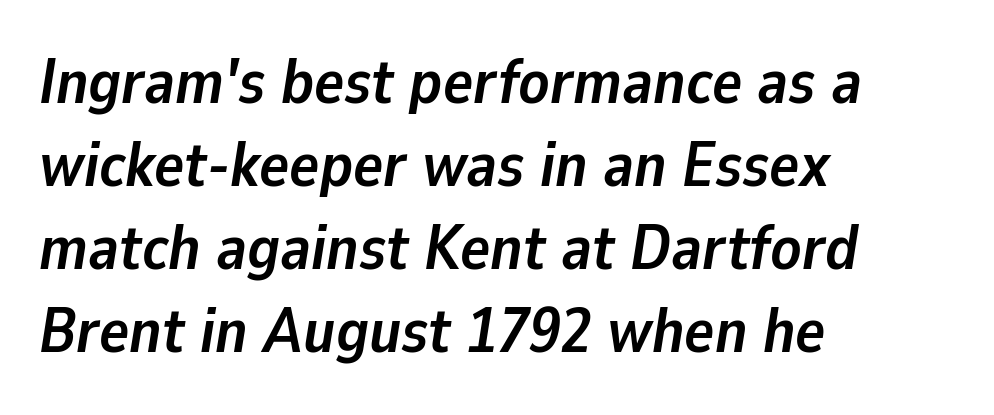
{"italic": "yes", "lean": "right", "slant_degrees": 9, "bold": "yes", "weight": "semibold", "width": "normal", "stroke_contrast": "low", "x_height": "medium", "monospaced": "no", "underline": "no", "align": "left", "line_spacing": "normal", "line_spacing_ratio": 1.32, "letter_spacing": "normal", "letter_spacing_em": 0.0, "glyph_px": 63}
